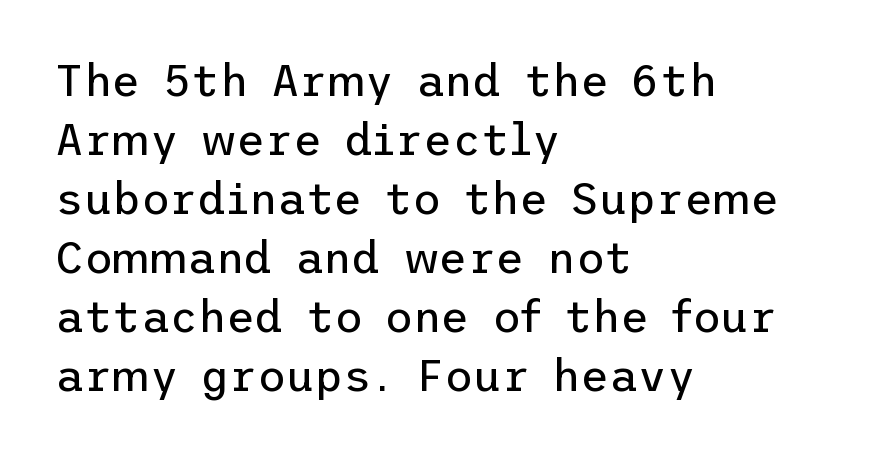
Q: Is the text bold? A: No.
Q: Is the text italic (slanted)? A: No, it is upright.
Q: Is the typeface a serif or a sans-serif typeface? A: Sans-serif.
Q: Is the text underlined? A: No.
Q: How is the paragraph aligned? A: Left-aligned.
Q: Is the spacing between letters normal or unusually wide? A: Normal.
Q: Is the spacing between lines tight, normal or loose? A: Normal.
Q: Width (condensed, normal, or wide)? A: Normal.
Q: Stroke contrast? A: Low.
Q: x-height? A: Medium.
